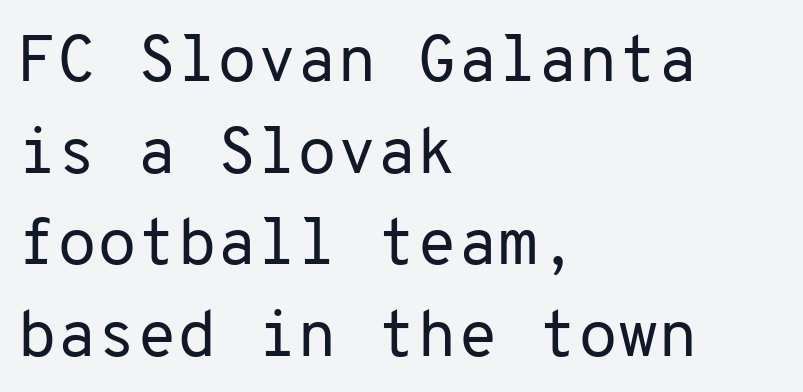
The image shows 65 px regular-weight sans-serif type, upright, monospaced; set left-aligned, normal line spacing (1.41x), normal letter spacing, not underlined; low stroke contrast and a medium x-height.
